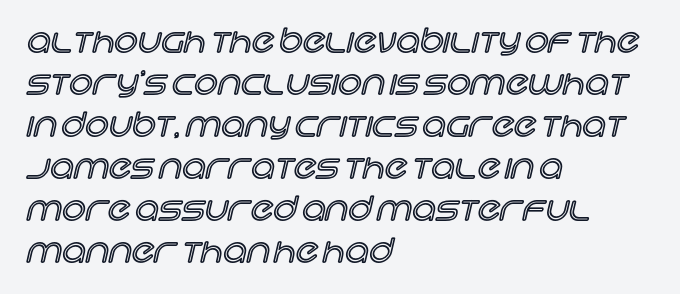
Here the designer chose a conventional face with non-uniform glyph widths. Quick note: interline space is typical. The horizontal fit of the characters is conventional and even. Does the copy run flush right? No — it runs flush left.
